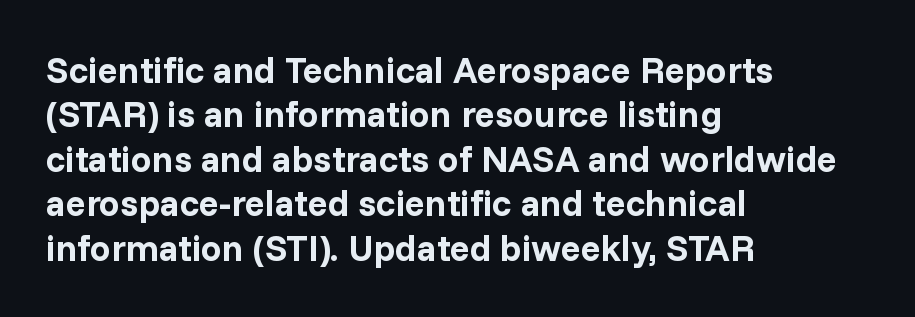
The image shows 37 px bold sans-serif type, upright; set left-aligned, line spacing 1.2x, normal letter spacing, not underlined; low stroke contrast and a medium x-height.
